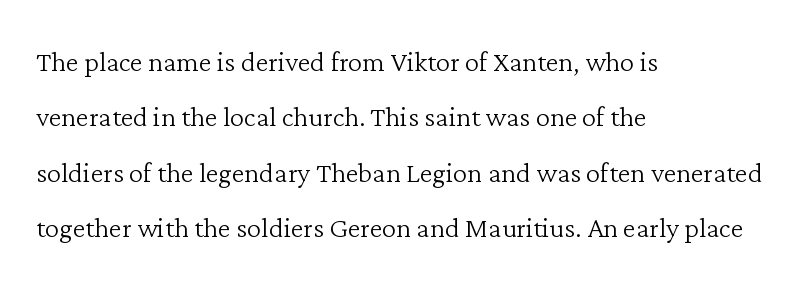
The image shows 36 px light serif type, upright; set left-aligned, normal line spacing (1.54x), normal letter spacing, not underlined; low stroke contrast and a medium x-height.
